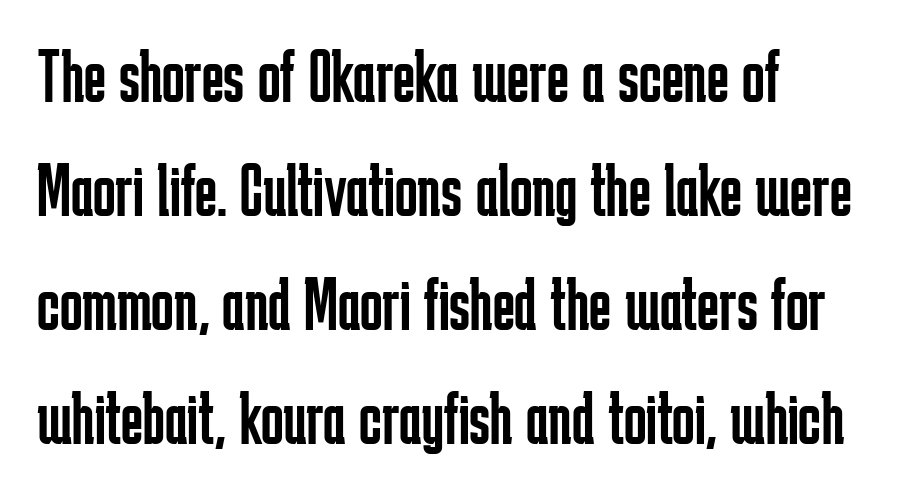
The image shows 75 px regular-weight, condensed sans-serif type, upright; set left-aligned, normal line spacing (1.52x), normal letter spacing, not underlined; low stroke contrast and a medium x-height.
